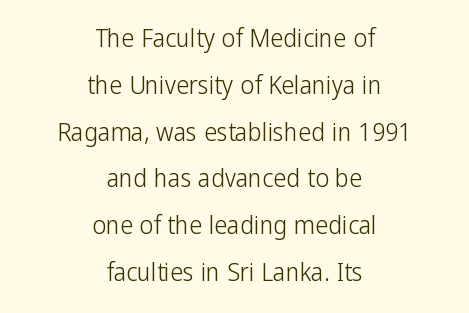
The image shows 26 px text type, upright; set centered, line spacing 1.8x, normal letter spacing, not underlined.
